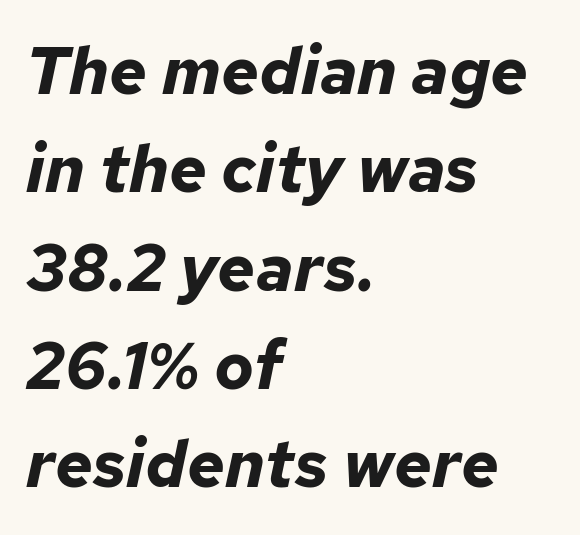
Q: Is the text bold? A: Yes.
Q: Is the text italic (slanted)? A: Yes, it leans right by about 12 degrees.
Q: Is the text underlined? A: No.
Q: How is the paragraph aligned? A: Left-aligned.
Q: Is the spacing between letters normal or unusually wide? A: Normal.
Q: Is the spacing between lines tight, normal or loose? A: Normal.
Q: Width (condensed, normal, or wide)? A: Normal.
Q: Stroke contrast? A: Low.
Q: x-height? A: Medium.
Q: Monospaced? A: No.
